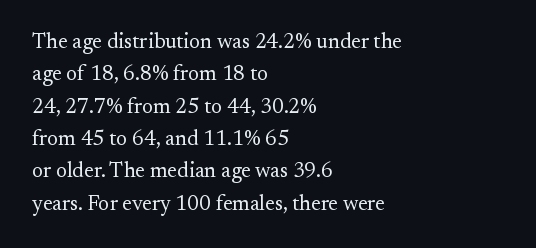
{"italic": "no", "bold": "no", "underline": "no", "align": "left", "line_spacing": "normal", "line_spacing_ratio": 1.54, "letter_spacing": "normal", "letter_spacing_em": 0.0, "glyph_px": 21}
